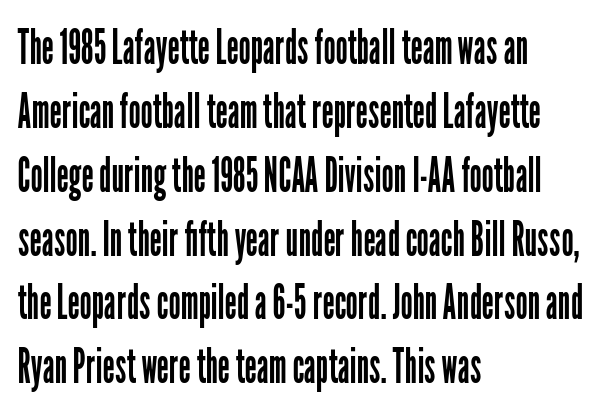
The image shows 48 px regular-weight, condensed sans-serif type, upright; set left-aligned, normal line spacing (1.33x), normal letter spacing, not underlined; low stroke contrast and a medium x-height.
